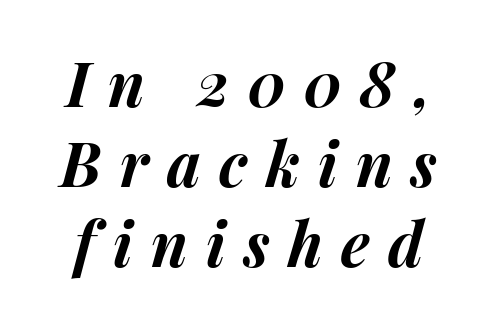
Successive baselines arrive at the customary interval. The text carries the slant typical of an italic or oblique font. The passage shown is typed in a proportional face where columns would drift. Students, this is bold: see how much ink each stroke carries. Honestly, the letter spacing is so wide it's the main thing you notice. Descenders are the only things crossing below the line.
